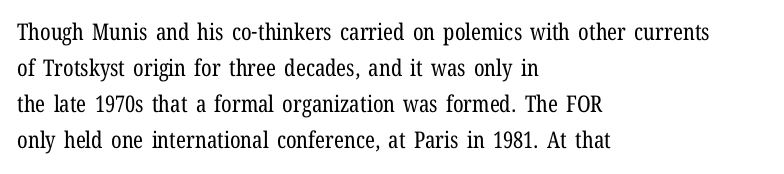
{"italic": "no", "bold": "no", "underline": "no", "align": "left", "line_spacing": "normal", "line_spacing_ratio": 1.57, "letter_spacing": "normal", "letter_spacing_em": 0.0, "glyph_px": 23}
